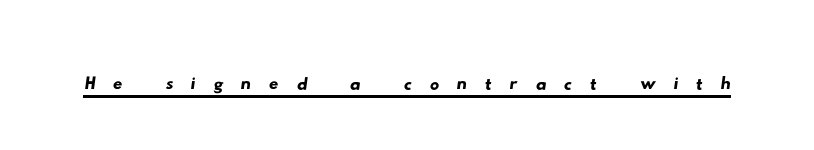
Q: Is the typeface a serif or a sans-serif typeface? A: Sans-serif.
Q: Is the text underlined? A: Yes.
Q: Is the spacing between letters normal or unusually wide? A: Unusually wide.
Q: Width (condensed, normal, or wide)? A: Wide.
Q: Stroke contrast? A: Low.
Q: x-height? A: Small.
Q: Monospaced? A: No.
